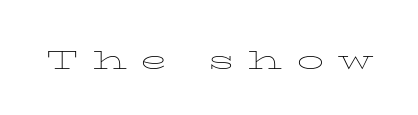
The image shows 36 px thin, wide type, upright; set unusually wide letter spacing (+0.38 em), not underlined; low stroke contrast and a medium x-height.
